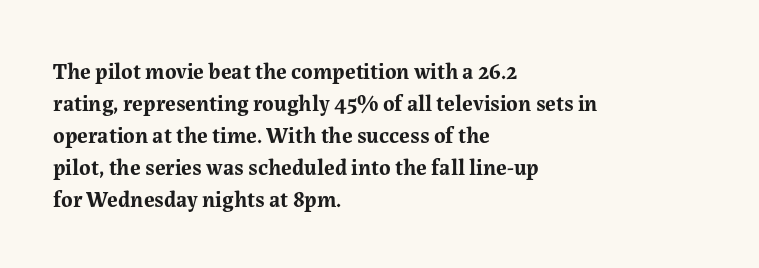
The image shows 22 px bold type, upright; set left-aligned, normal line spacing (1.46x), normal letter spacing, not underlined.
